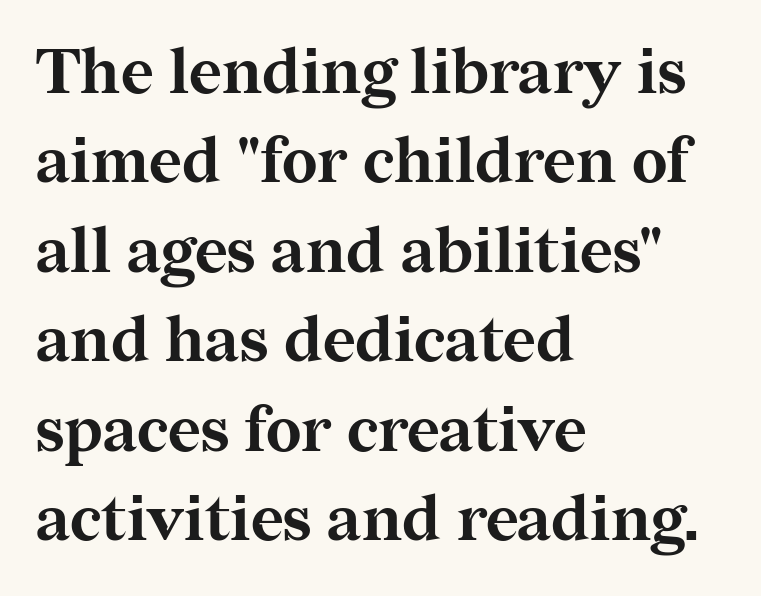
Q: Is the text bold? A: Yes.
Q: Is the text italic (slanted)? A: No, it is upright.
Q: Is the typeface a serif or a sans-serif typeface? A: Serif.
Q: Is the text underlined? A: No.
Q: How is the paragraph aligned? A: Left-aligned.
Q: Is the spacing between letters normal or unusually wide? A: Normal.
Q: Is the spacing between lines tight, normal or loose? A: Normal.
Q: Width (condensed, normal, or wide)? A: Normal.
Q: Stroke contrast? A: Medium.
Q: x-height? A: Medium.
Q: Monospaced? A: No.
